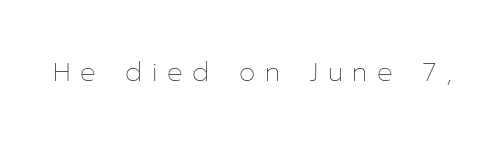
{"italic": "no", "bold": "no", "underline": "no", "letter_spacing": "wide", "letter_spacing_em": 0.37, "glyph_px": 26}
